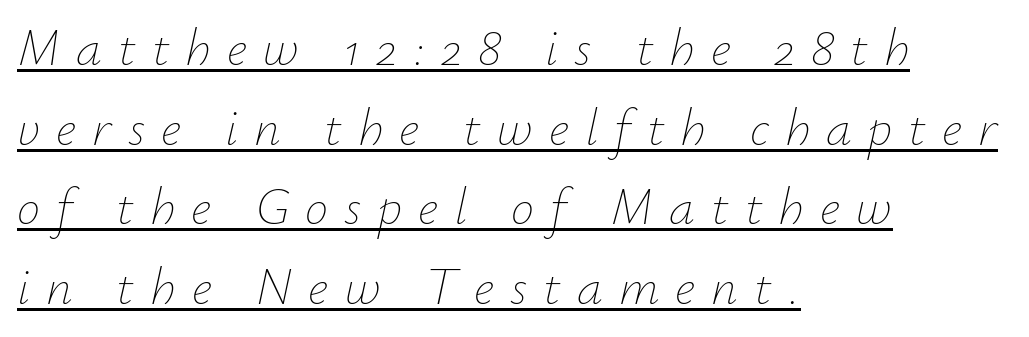
{"italic": "yes", "lean": "right", "slant_degrees": 12, "bold": "no", "weight": "thin", "width": "normal", "stroke_contrast": "low", "x_height": "small", "monospaced": "no", "underline": "yes", "align": "left", "line_spacing": "normal", "line_spacing_ratio": 1.53, "letter_spacing": "wide", "letter_spacing_em": 0.31, "glyph_px": 52}
